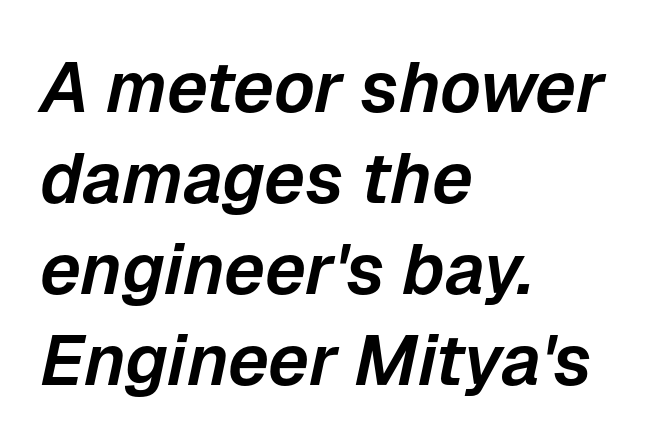
The image shows 71 px text type, italic (leaning right); set left-aligned, normal line spacing (1.28x), normal letter spacing, not underlined; low stroke contrast and a medium x-height.
